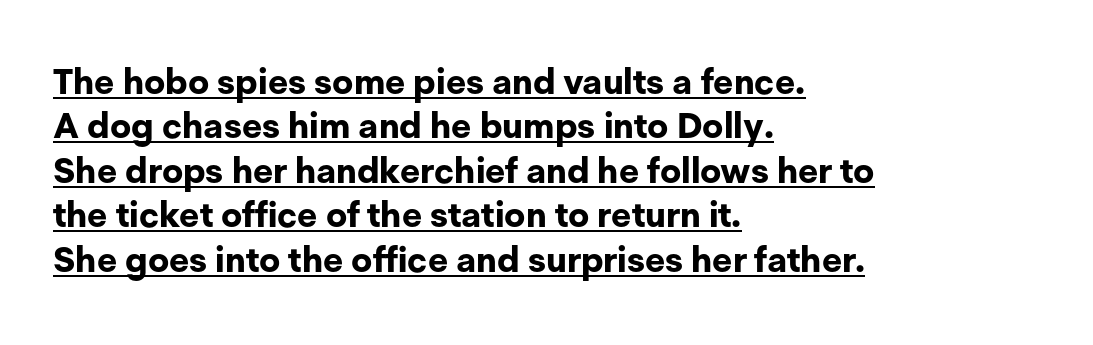
{"serif": "no", "italic": "no", "bold": "yes", "weight": "bold", "width": "normal", "stroke_contrast": "low", "x_height": "medium", "monospaced": "no", "underline": "yes", "align": "left", "line_spacing": "normal", "line_spacing_ratio": 1.27, "letter_spacing": "normal", "letter_spacing_em": 0.0, "glyph_px": 35}
